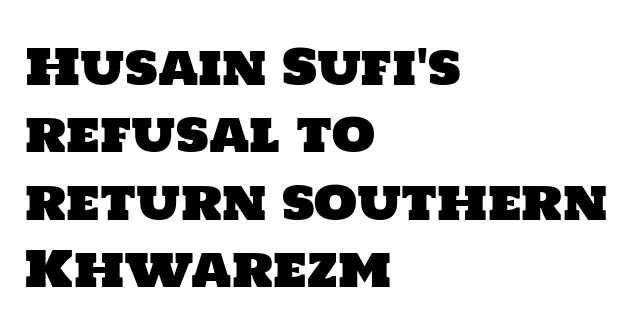
Spacing verdict: proportional, widths tailored to each character. Is the block centered? No — it sits flush against the left margin. The type family on display is of the sans-serif kind. The rendering keeps characters at their native spacing.
